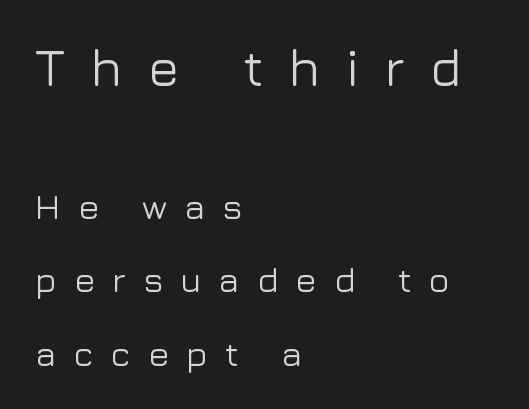
Q: Is the text italic (slanted)? A: No, it is upright.
Q: Is the typeface a serif or a sans-serif typeface? A: Sans-serif.
Q: Is the text underlined? A: No.
Q: How is the paragraph aligned? A: Left-aligned.
Q: Is the spacing between letters normal or unusually wide? A: Unusually wide.
Q: Is the spacing between lines tight, normal or loose? A: Loose.
Q: Which block of text is set in a larger size, the first (top) or the second (bottom)? A: The first (top) one.
Q: Width (condensed, normal, or wide)? A: Normal.
Q: Stroke contrast? A: Low.
Q: x-height? A: Medium.
Q: Monospaced? A: No.
